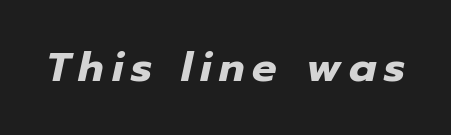
{"italic": "yes", "lean": "right", "slant_degrees": 12, "bold": "yes", "weight": "heavy", "width": "normal", "stroke_contrast": "low", "x_height": "medium", "monospaced": "no", "underline": "no", "glyph_px": 41}
